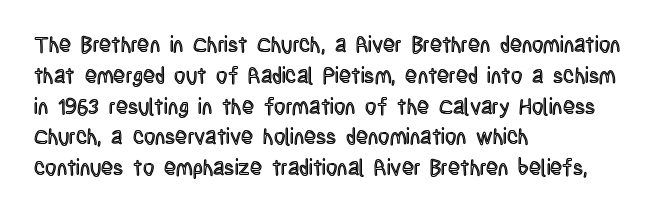
The image shows 22 px text type, upright; set left-aligned, normal line spacing (1.4x), normal letter spacing, not underlined.
